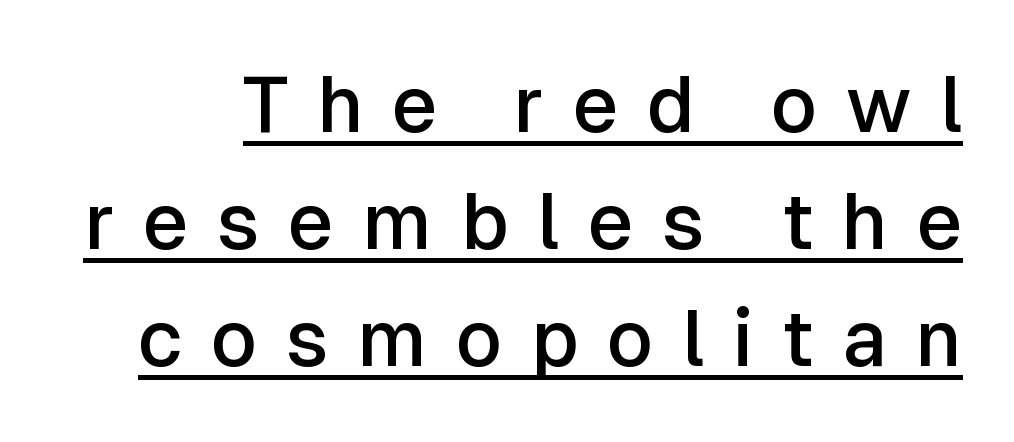
Q: Is the text bold? A: Semi-bold.
Q: Is the text italic (slanted)? A: No, it is upright.
Q: Is the typeface a serif or a sans-serif typeface? A: Sans-serif.
Q: Is the text underlined? A: Yes.
Q: Is the spacing between letters normal or unusually wide? A: Unusually wide.
Q: Is the spacing between lines tight, normal or loose? A: Normal.
Q: Width (condensed, normal, or wide)? A: Normal.
Q: Stroke contrast? A: Low.
Q: x-height? A: Medium.
Q: Monospaced? A: No.
